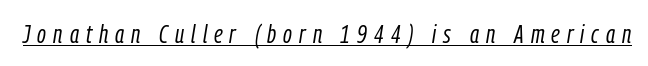
Q: Is the text bold? A: No.
Q: Is the text italic (slanted)? A: Yes, it leans right by about 9 degrees.
Q: Is the text underlined? A: Yes.
Q: Is the spacing between letters normal or unusually wide? A: Unusually wide.
